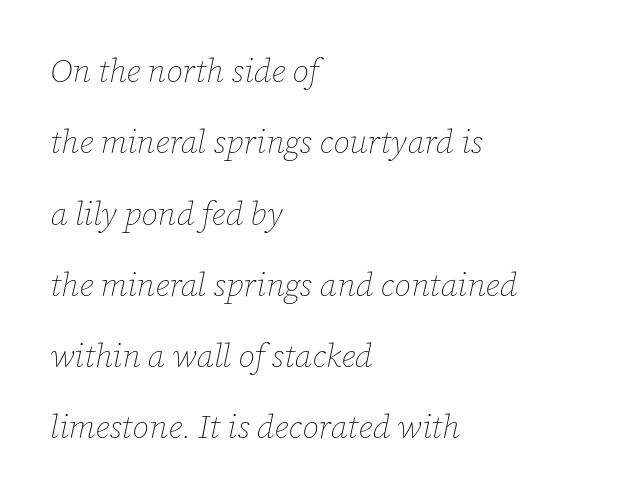
What stands out about the letter spacing? Nothing — it is the standard amount. Alignment: flush left. Each letter keeps its own natural width here, so spacing adapts to shape. The specimen reads as italic at a glance. Weight: in the light-to-regular range.
